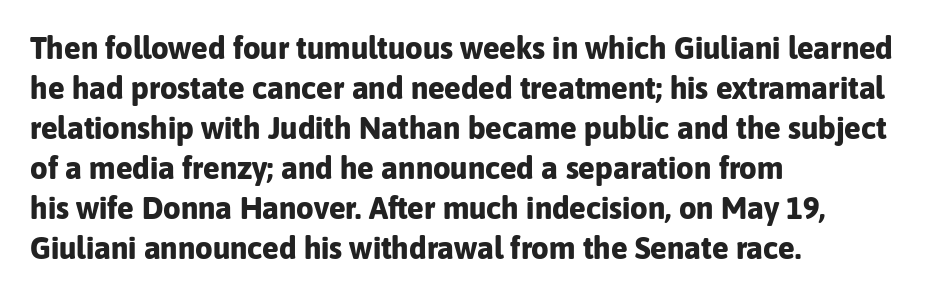
On the weight axis this lands at bold, roughly 700. What's the leading like? Ordinary, nothing unusual. Nope, no serifs anywhere on these letters. Casual observation: everything's shoved over to the left. Note the varied advance widths — an 'i' is clearly narrower than an 'm'. Clear beneath every line of the passage.
